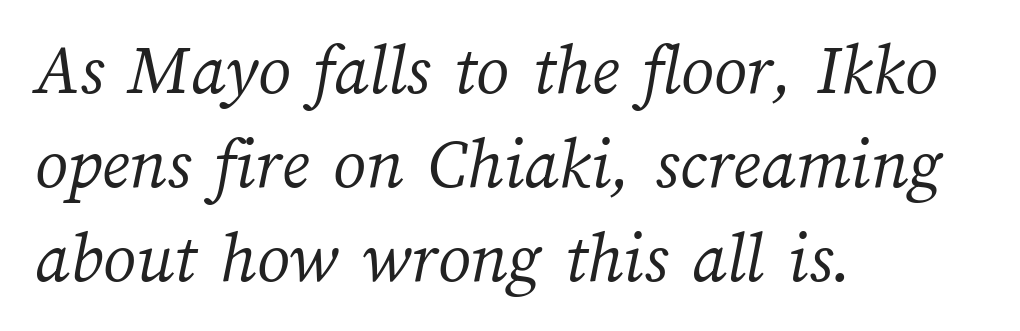
The image shows 73 px light type; set left-aligned, normal line spacing (1.29x), normal letter spacing, not underlined; medium stroke contrast and a medium x-height.
